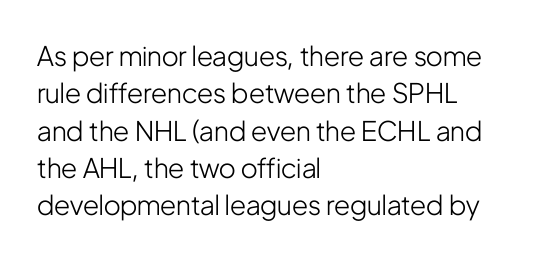
Interline gaps are of average width in this sample. Inter-character spacing is left at the font's built-in metrics. If you drew a line through each stem, it would be perfectly vertical. Words float on clear page, feet unadorned. Each line starts at the same left margin while the right side varies.
